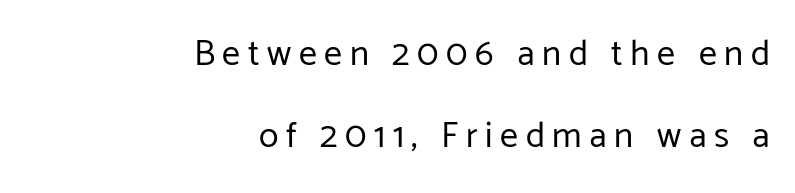
The image shows 36 px regular-weight sans-serif type, upright; set right-aligned, loose line spacing (2.29x), unusually wide letter spacing (+0.21 em), not underlined; low stroke contrast and a medium x-height.
